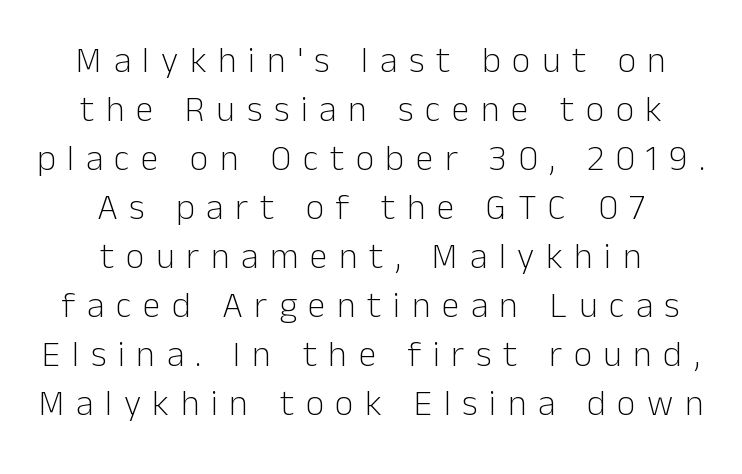
Loose tracking; the words dissolve into strings of separated letters. Weight: in the light-to-regular range. Any mark beneath the type? The region is blank. Nothing sits at the stroke ends, so this counts as sans-serif. Regarding leading, the lines here are spaced in the standard way.
